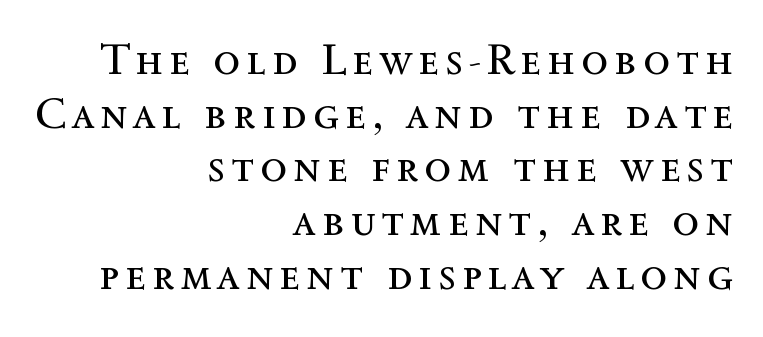
The image shows 44 px regular-weight type, upright; set right-aligned, line spacing 1.22x, not underlined; a medium x-height.
